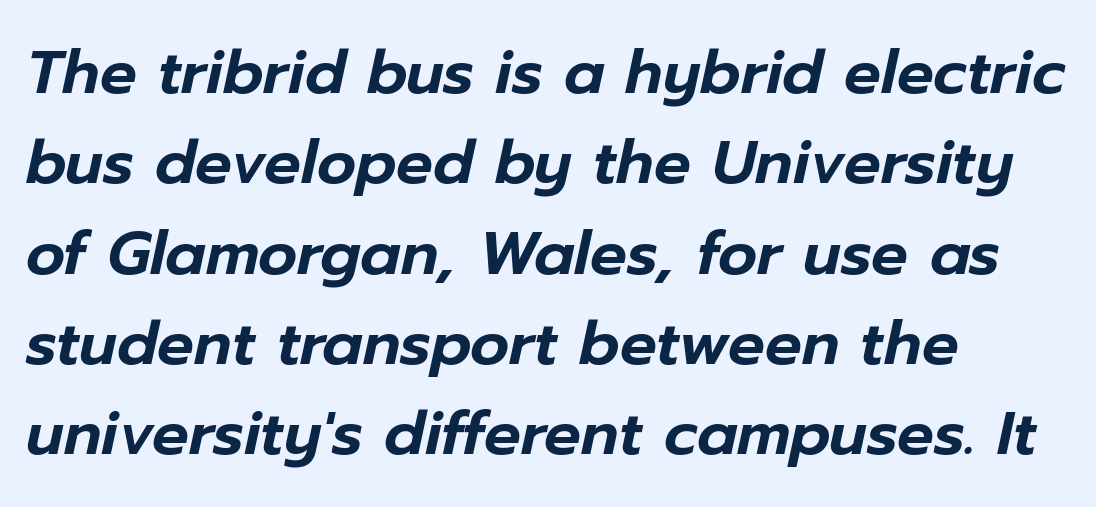
The image shows 61 px text type, italic (leaning right); set left-aligned, normal line spacing (1.48x), normal letter spacing, not underlined; low stroke contrast and a medium x-height.
